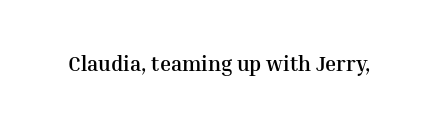
{"italic": "no", "bold": "yes", "underline": "no", "letter_spacing": "normal", "letter_spacing_em": 0.0, "glyph_px": 21}
